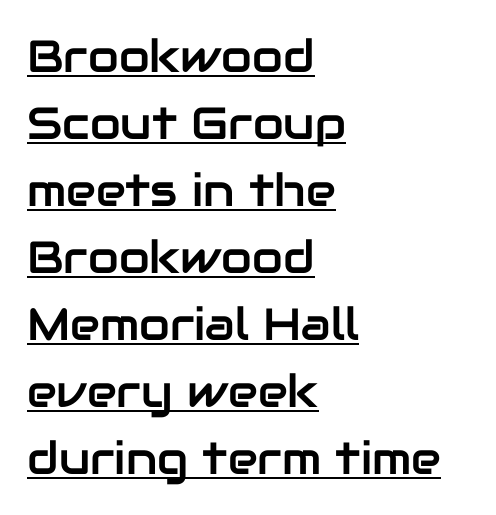
{"serif": "no", "italic": "no", "width": "normal", "stroke_contrast": "low", "x_height": "medium", "monospaced": "no", "underline": "yes", "align": "left", "line_spacing": "normal", "line_spacing_ratio": 1.49, "letter_spacing": "normal", "letter_spacing_em": 0.0, "glyph_px": 45}
